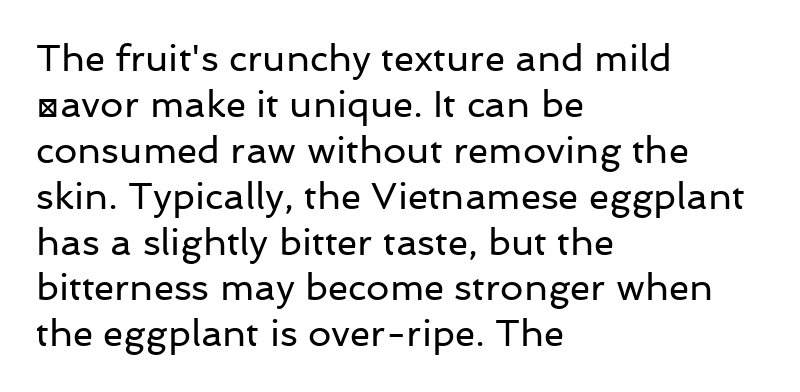
Are there feet on the stems? There aren't — it's a sans. The string is rendered with underlining switched off. Characters remain perfectly vertical along every line. Caption: multi-line text, flush left, ragged right. The letters sit at their default tracking, neither squeezed nor spread.
